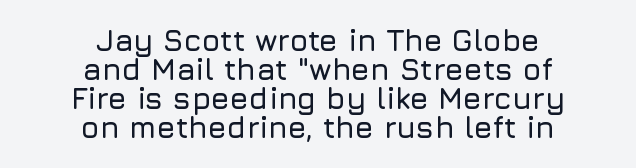
Q: Is the text italic (slanted)? A: No, it is upright.
Q: Is the typeface a serif or a sans-serif typeface? A: Sans-serif.
Q: Is the text underlined? A: No.
Q: How is the paragraph aligned? A: Centered.
Q: Is the spacing between letters normal or unusually wide? A: Normal.
Q: Is the spacing between lines tight, normal or loose? A: Tight.
Q: Width (condensed, normal, or wide)? A: Normal.
Q: Stroke contrast? A: Low.
Q: x-height? A: Medium.
Q: Monospaced? A: No.
